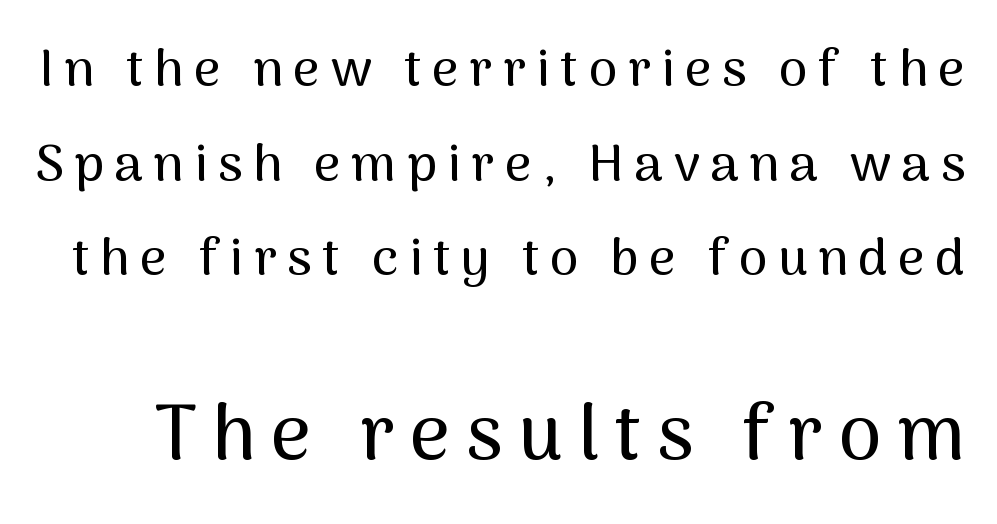
The image shows 78 px sans-serif type, upright; set line spacing 1.82x, unusually wide letter spacing (+0.2 em), not underlined; the second (bottom) block is 1.5x larger; medium stroke contrast and a medium x-height.
